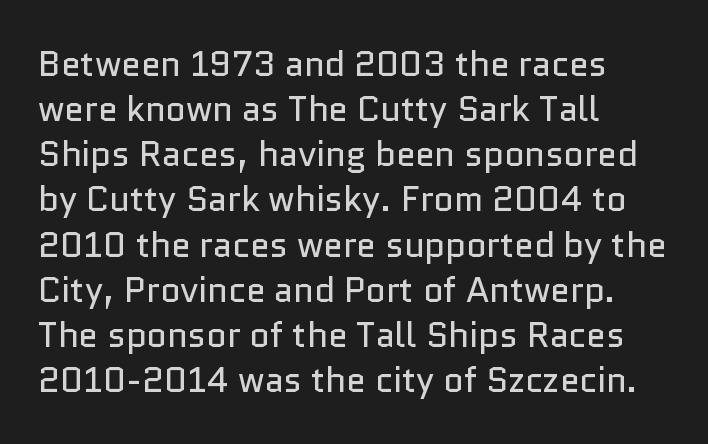
The foot of each line stays bare and open. Note the varied advance widths — an 'i' is clearly narrower than an 'm'. No chunkiness to these letters — they're not bold. Compared with typical paragraphs, the rows here are spaced about the same. Nothing sits at the stroke ends, so this counts as sans-serif.
